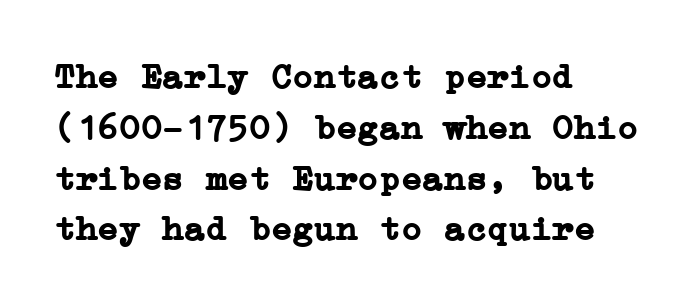
If you drew a line through each stem, it would be perfectly vertical. The font family rendered here belongs to the serif group. Summary of vertical rhythm: regular, with standard interline spacing. The space directly below the letters is spotless.
